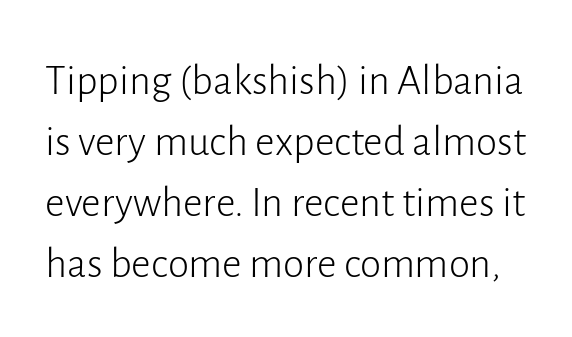
Q: Is the text bold? A: No.
Q: Is the text italic (slanted)? A: No, it is upright.
Q: Is the typeface a serif or a sans-serif typeface? A: Sans-serif.
Q: Is the text underlined? A: No.
Q: Is the spacing between letters normal or unusually wide? A: Normal.
Q: Is the spacing between lines tight, normal or loose? A: Normal.
Q: Width (condensed, normal, or wide)? A: Normal.
Q: Stroke contrast? A: Low.
Q: x-height? A: Medium.
Q: Monospaced? A: No.
